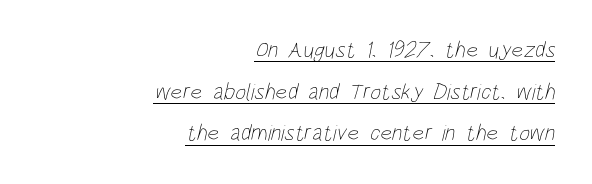
{"bold": "no", "underline": "yes", "align": "right", "line_spacing_ratio": 1.81, "letter_spacing": "normal", "letter_spacing_em": 0.0, "glyph_px": 23}
